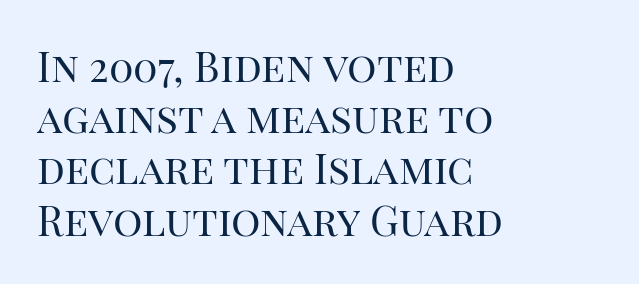
The image shows 41 px regular-weight serif type, upright; set left-aligned, normal line spacing (1.25x), normal letter spacing, not underlined; high stroke contrast and a large x-height.
